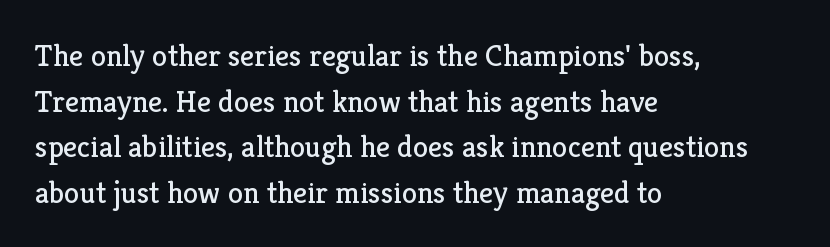
The image shows 31 px regular-weight serif type, upright; set left-aligned, normal line spacing (1.47x), normal letter spacing, not underlined; low stroke contrast and a medium x-height.
